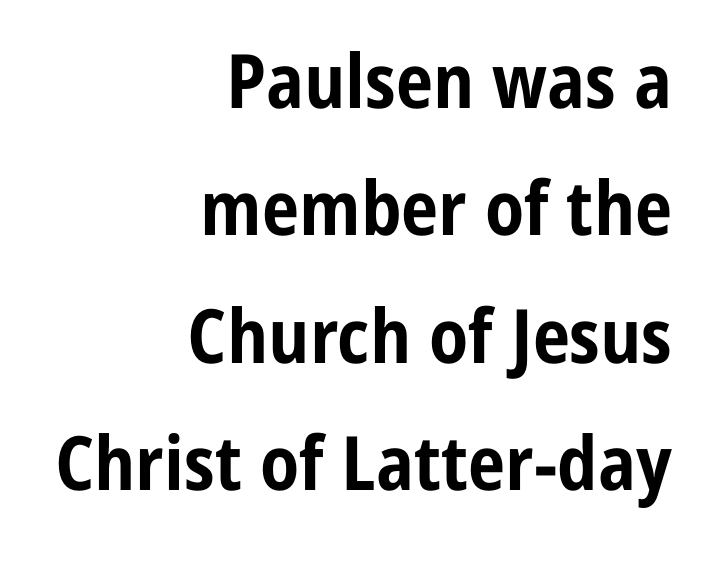
The line-height multiplier appears to be the usual default. Posture: straight, roman, zero tilt. This rendering features lettering with no underline. The rendering uses a bold face; every stroke is thick and dark. Is the block centered? No — it sits flush against the right margin. In terms of letterspacing, this is plain default setting.
